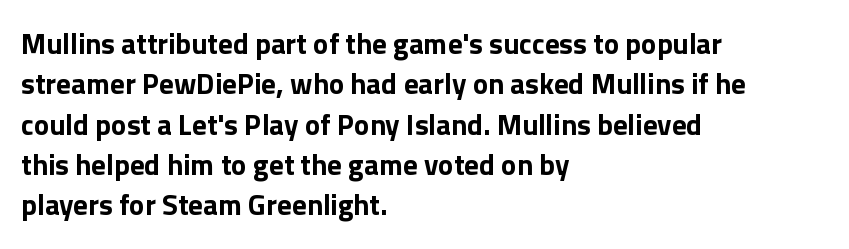
The letters carry no serifs — their stems end cleanly without finishing strokes. What weight is shown? A full bold with thick strokes. Each new line begins a customary step beneath the previous one. Anything drawn beneath the words? Only blank space. Left-aligned paragraph, ragged on the right. These lines are rendered in a variable-pitch font.
